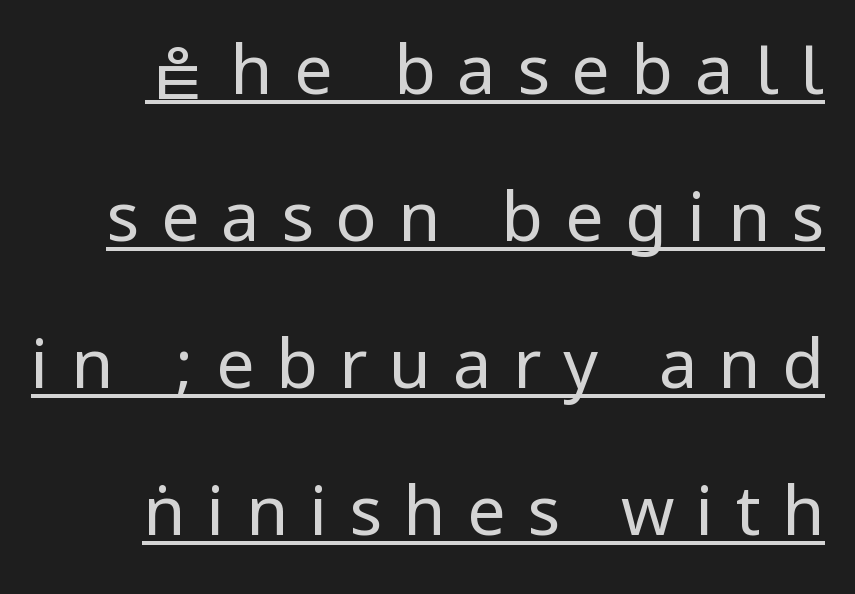
Decoration check: the copy is underlined. The gaps between neighbouring characters are conspicuously large. If you measured baseline to baseline, you'd find a long distance. Nope, no serifs anywhere on these letters. Nothing heavy about these letters — not bold at all. Italic: no, the glyphs are upright roman.
